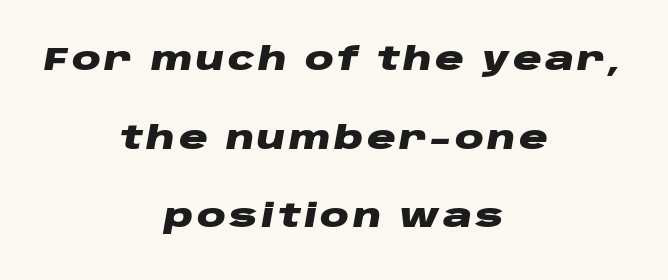
Where is the straight margin? There isn't one; the lines are centered. Vertical spacing — loose. Check the space under the baseline: it is left empty. Spacing verdict: proportional, widths tailored to each character. Tall strokes in this sample are angled rather than plumb. As a designer I'd log this as weight 700, bold.
